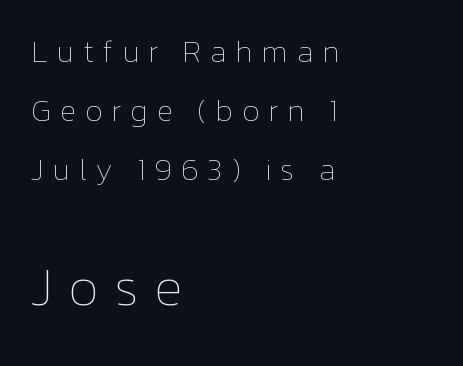
No italicization has been applied; the sample stays upright. Do the characters align in a grid? No, the font is proportional. Each line starts at the same left margin while the right side varies. How are the letters spaced? Widely, with obvious added tracking.
